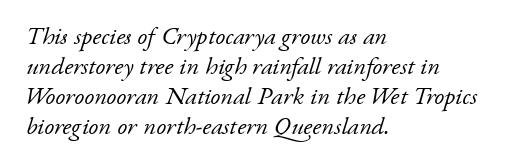
{"italic": "yes", "lean": "right", "slant_degrees": 17, "bold": "no", "underline": "no", "align": "left", "line_spacing_ratio": 1.2, "letter_spacing": "normal", "letter_spacing_em": 0.0, "glyph_px": 25}
